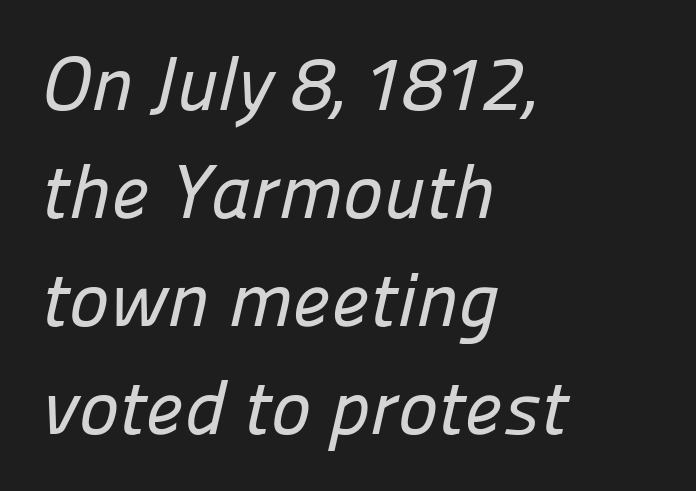
{"serif": "no", "width": "normal", "stroke_contrast": "low", "x_height": "medium", "monospaced": "no", "underline": "no", "align": "left", "line_spacing": "normal", "line_spacing_ratio": 1.42, "letter_spacing": "normal", "letter_spacing_em": 0.0, "glyph_px": 76}
